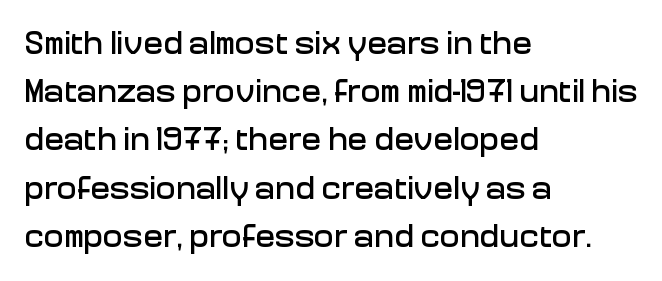
This sample keeps an unexceptional amount of space between lines. This sample is left-justified, so line endings fall wherever the words run out. If you drew a line through each stem, it would be perfectly vertical. Are there feet on the stems? There aren't — it's a sans.
